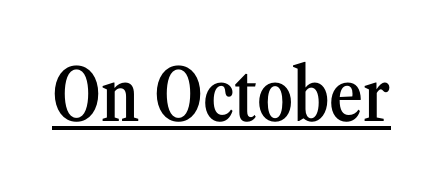
{"serif": "yes", "italic": "no", "bold": "semi", "weight": "semibold", "width": "condensed", "stroke_contrast": "medium", "x_height": "medium", "monospaced": "no", "underline": "yes", "letter_spacing": "normal", "letter_spacing_em": 0.0, "glyph_px": 72}
